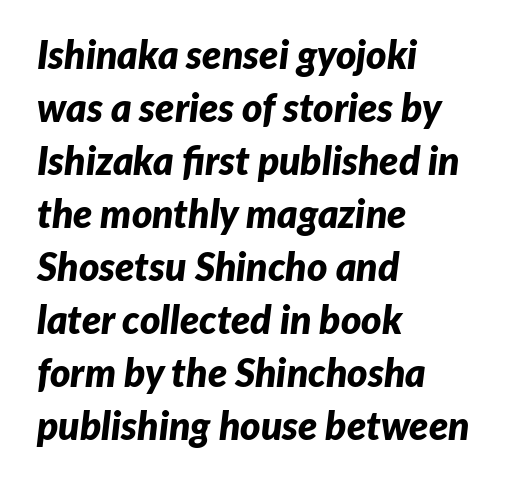
Q: Is the text bold? A: Yes.
Q: Is the text italic (slanted)? A: Yes, it leans right by about 7 degrees.
Q: Is the text underlined? A: No.
Q: How is the paragraph aligned? A: Left-aligned.
Q: Is the spacing between letters normal or unusually wide? A: Normal.
Q: Is the spacing between lines tight, normal or loose? A: Normal.
Q: Width (condensed, normal, or wide)? A: Normal.
Q: Stroke contrast? A: Low.
Q: x-height? A: Medium.
Q: Monospaced? A: No.
